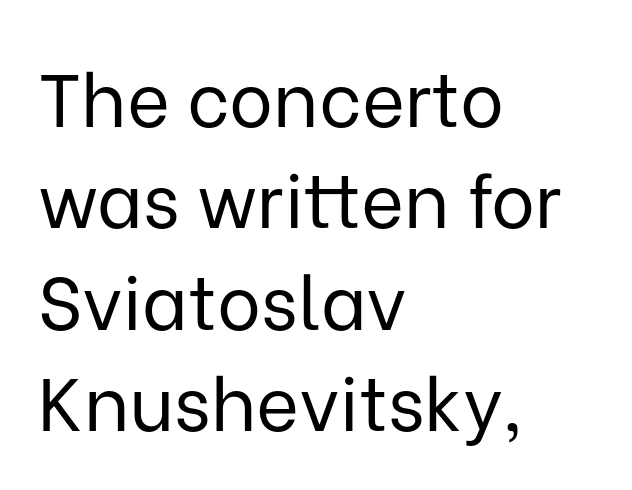
Visually the block forms a straight wall on the left and a jagged coastline on the right. The rendering uses natural spacing where letterforms have individual widths. A typesetter would call this leading conventional body-copy spacing. The foot of each line stays bare and open. Nope, no serifs anywhere on these letters. Students, note that the glyphs here touch the page at normal intervals.
